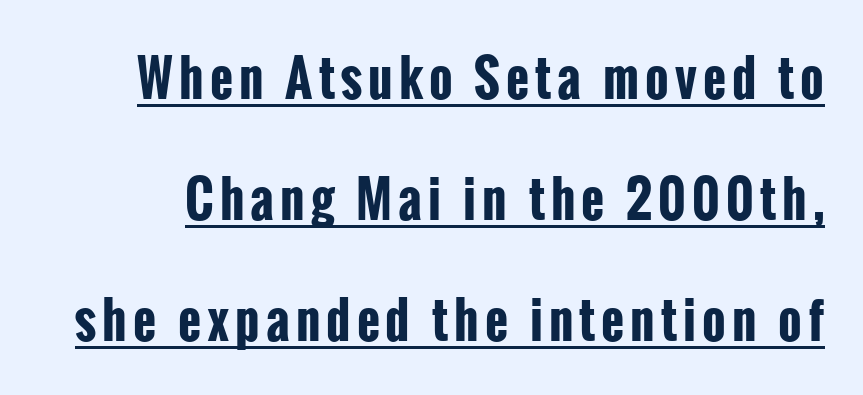
The image shows 50 px bold, condensed sans-serif type, upright; set loose line spacing (2.42x), underlined; low stroke contrast and a medium x-height.
